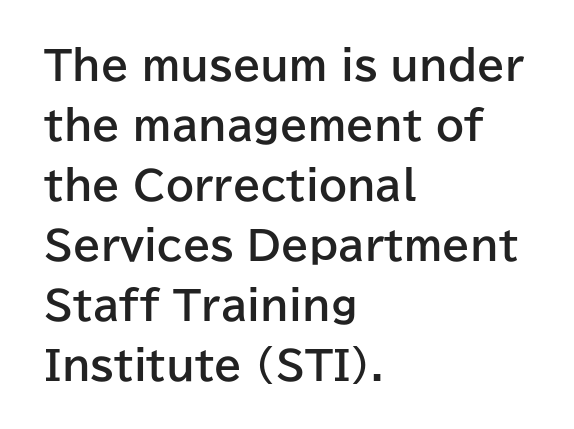
{"serif": "no", "italic": "no", "bold": "yes", "weight": "bold", "width": "normal", "stroke_contrast": "low", "x_height": "medium", "monospaced": "no", "underline": "no", "align": "left", "line_spacing": "normal", "line_spacing_ratio": 1.5, "letter_spacing": "normal", "letter_spacing_em": 0.0, "glyph_px": 40}
